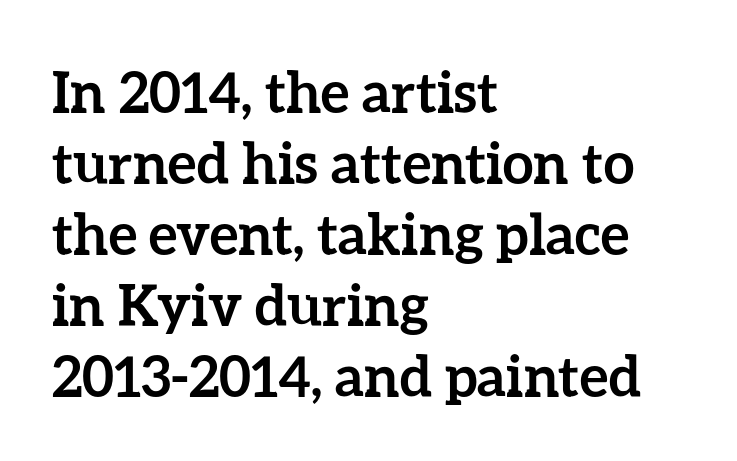
The image shows 56 px semibold type, upright; set left-aligned, normal line spacing (1.27x), normal letter spacing, not underlined; low stroke contrast and a medium x-height.
